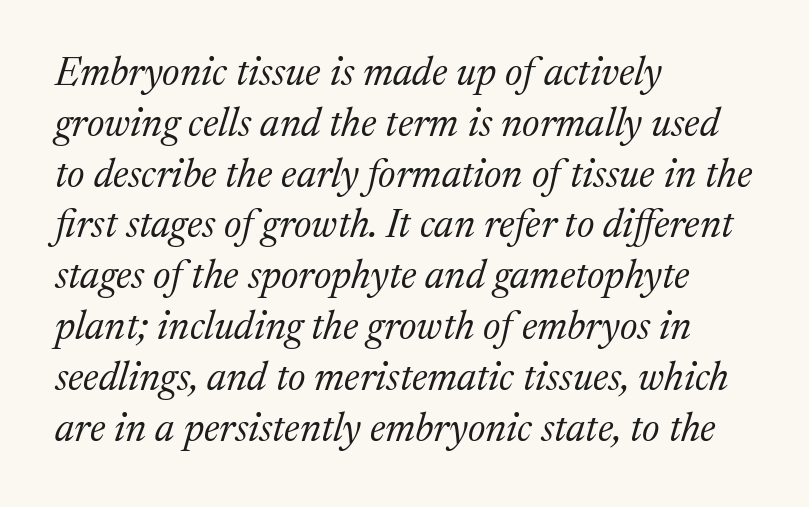
Weight class: somewhere from thin through regular. The space directly below the letters is spotless. The space between consecutive lines is moderate. These lines keep a tight, regular rhythm from letter to letter. Spacing verdict: proportional, widths tailored to each character. Line starts are locked; line ends wander.
